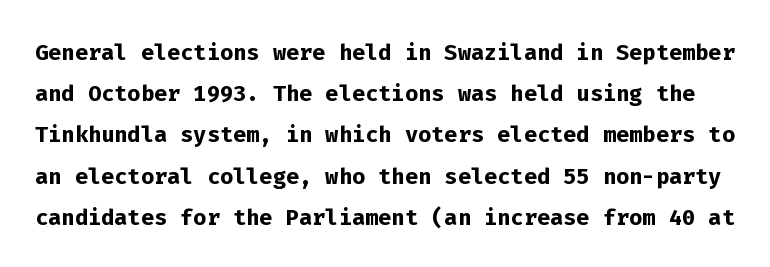
The image shows 31 px semibold sans-serif type, upright, monospaced; set normal line spacing (1.33x), normal letter spacing, not underlined; low stroke contrast and a medium x-height.
